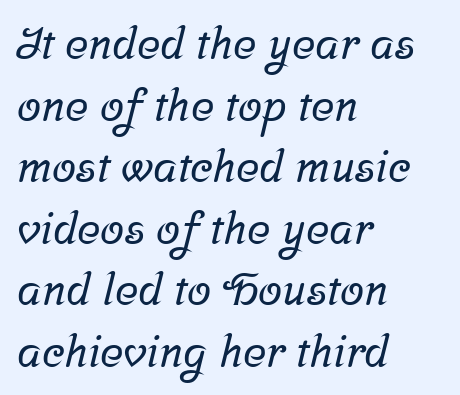
Q: Is the text underlined? A: No.
Q: How is the paragraph aligned? A: Left-aligned.
Q: Is the spacing between letters normal or unusually wide? A: Normal.
Q: Is the spacing between lines tight, normal or loose? A: Normal.
Q: Width (condensed, normal, or wide)? A: Normal.
Q: Stroke contrast? A: Low.
Q: x-height? A: Medium.
Q: Monospaced? A: No.
